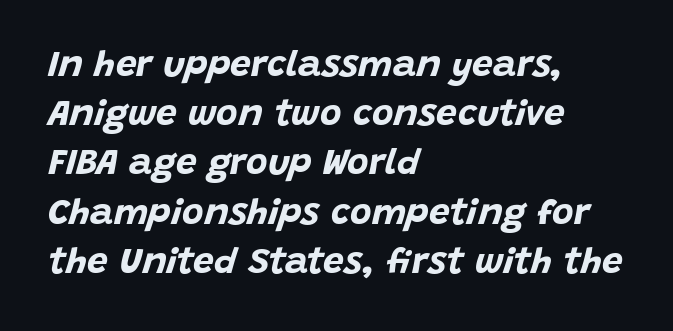
The image shows 37 px bold type, italic (leaning right); set left-aligned, normal line spacing (1.33x), normal letter spacing, not underlined; low stroke contrast and a large x-height.
